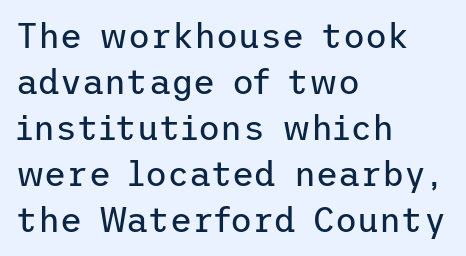
{"serif": "no", "italic": "no", "bold": "no", "weight": "regular", "width": "normal", "stroke_contrast": "low", "x_height": "medium", "underline": "no", "align": "left", "line_spacing": "normal", "line_spacing_ratio": 1.35, "letter_spacing": "normal", "letter_spacing_em": 0.0, "glyph_px": 34}
